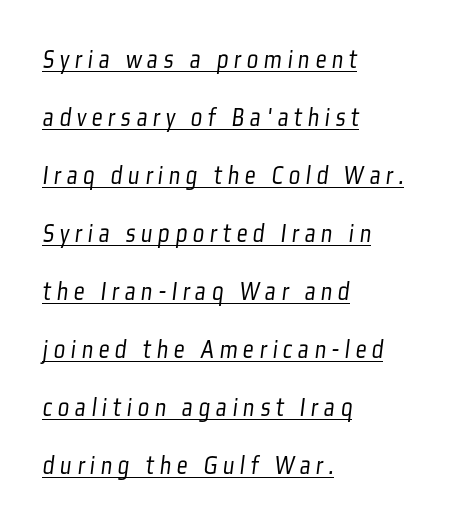
{"bold": "no", "underline": "yes", "align": "left", "line_spacing": "loose", "line_spacing_ratio": 2.15, "letter_spacing": "wide", "letter_spacing_em": 0.21, "glyph_px": 27}
